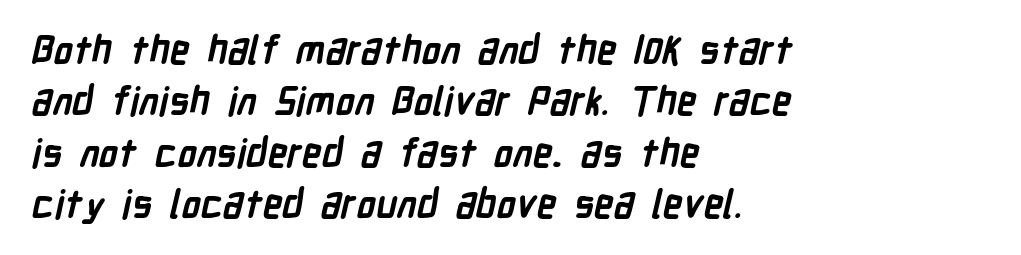
Q: Is the text bold? A: Yes.
Q: Is the typeface a serif or a sans-serif typeface? A: Sans-serif.
Q: Is the text underlined? A: No.
Q: How is the paragraph aligned? A: Left-aligned.
Q: Is the spacing between letters normal or unusually wide? A: Normal.
Q: Is the spacing between lines tight, normal or loose? A: Normal.
Q: Width (condensed, normal, or wide)? A: Condensed.
Q: Stroke contrast? A: Low.
Q: x-height? A: Medium.
Q: Monospaced? A: No.
